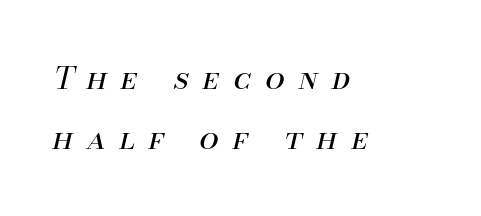
The image shows 31 px regular-weight type, italic (leaning right); set left-aligned, loose line spacing (1.92x), unusually wide letter spacing (+0.45 em), not underlined; medium stroke contrast and a small x-height.
